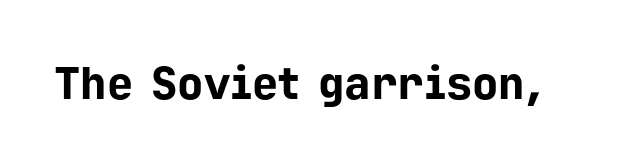
This sample has the even, mechanical cadence of fixed-width lettering. You can tell it's not italic because the verticals are truly vertical. Does the type have serifs? No, each stem ends abruptly. The passage shown is not underscored anywhere.
